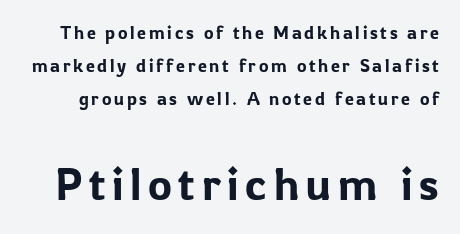
Q: Is the text italic (slanted)? A: No, it is upright.
Q: Is the typeface a serif or a sans-serif typeface? A: Sans-serif.
Q: Is the text underlined? A: No.
Q: Which block of text is set in a larger size, the first (top) or the second (bottom)? A: The second (bottom) one.
Q: Width (condensed, normal, or wide)? A: Normal.
Q: Stroke contrast? A: Low.
Q: x-height? A: Medium.
Q: Monospaced? A: No.
